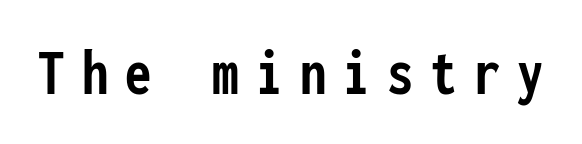
A clean baseline with only descenders dipping below it. Strong, thick strokes mark this as bold type. Every character here occupies the same horizontal width, giving the sample a typewriter-like rhythm. This is roman type, the default non-slanted kind.
